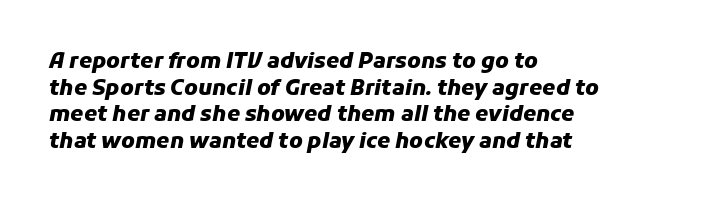
The typesetting leans heavy: a genuine bold. These lines stack with their left ends in a neat column. The face used here has a pronounced slope to its letters. Only glyphs here, with clear space below each row.
